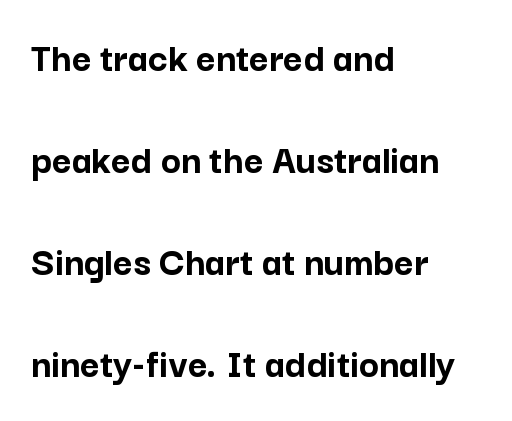
A classic flush-left, rag-right setting is used for this passage. No italicization has been applied; the sample stays upright. The rendering uses natural spacing where letterforms have individual widths. Short note: letters normally spaced. Plain, unruled lines of type.
